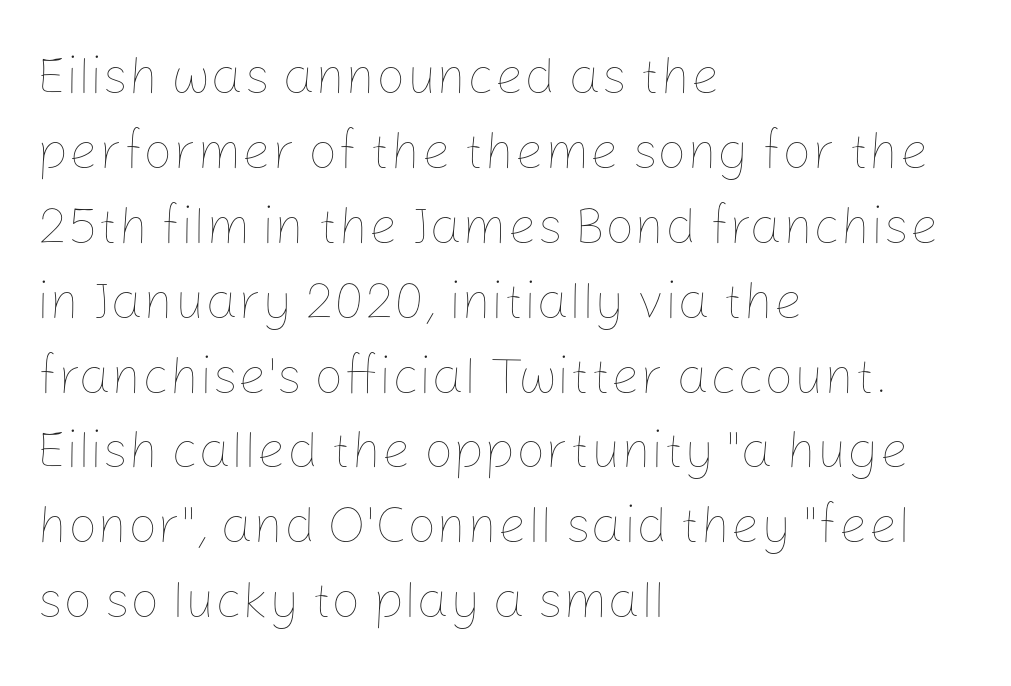
Q: Is the text bold? A: No.
Q: Is the text italic (slanted)? A: No, it is upright.
Q: Is the text underlined? A: No.
Q: How is the paragraph aligned? A: Left-aligned.
Q: Is the spacing between letters normal or unusually wide? A: Normal.
Q: Is the spacing between lines tight, normal or loose? A: Normal.
Q: Width (condensed, normal, or wide)? A: Normal.
Q: Stroke contrast? A: Low.
Q: x-height? A: Medium.
Q: Monospaced? A: No.
